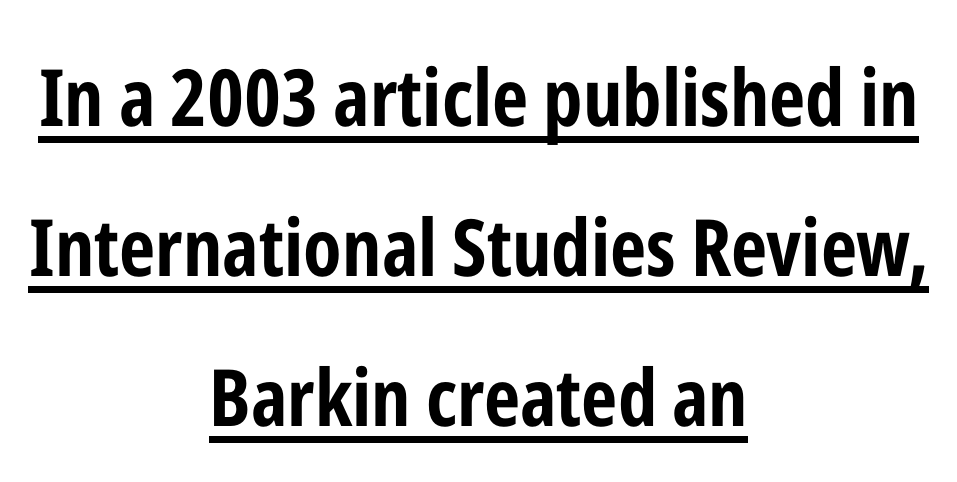
Every row of glyphs is offset so its center matches the block's center. The characters look thick and weighty, a clear bold. What decoration does the sample have? An underline. If you measured baseline to baseline, you'd find a long distance.
